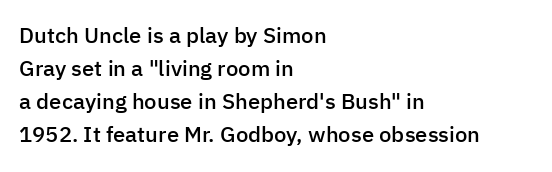
Ascenders rise straight up at ninety degrees. No word sits above an underline. Casual observation: everything's shoved over to the left. Between one letter and the next there's only the usual sliver of space.
